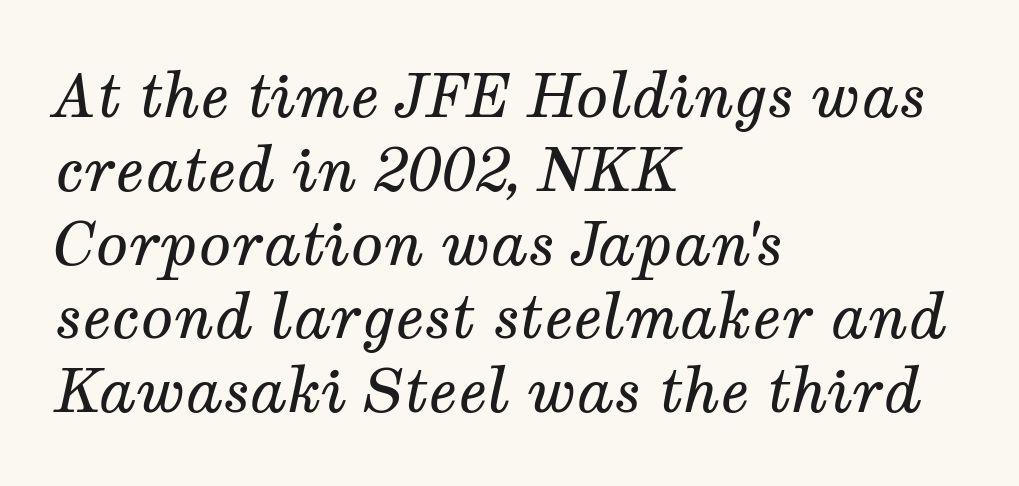
{"serif": "yes", "italic": "yes", "lean": "right", "slant_degrees": 12, "bold": "no", "weight": "regular", "width": "normal", "stroke_contrast": "medium", "x_height": "medium", "monospaced": "no", "underline": "no", "align": "left", "line_spacing_ratio": 1.23, "letter_spacing": "normal", "letter_spacing_em": 0.0, "glyph_px": 60}
